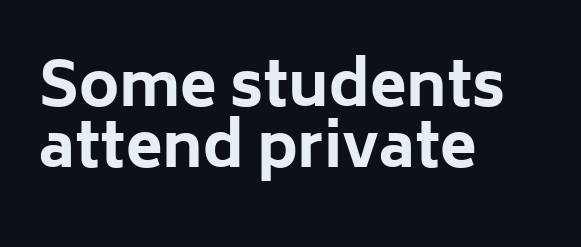
Q: Is the text bold? A: Yes.
Q: Is the text italic (slanted)? A: No, it is upright.
Q: Is the typeface a serif or a sans-serif typeface? A: Sans-serif.
Q: Is the text underlined? A: No.
Q: How is the paragraph aligned? A: Left-aligned.
Q: Is the spacing between letters normal or unusually wide? A: Normal.
Q: Is the spacing between lines tight, normal or loose? A: Tight.
Q: Width (condensed, normal, or wide)? A: Normal.
Q: Stroke contrast? A: Low.
Q: x-height? A: Medium.
Q: Monospaced? A: No.
